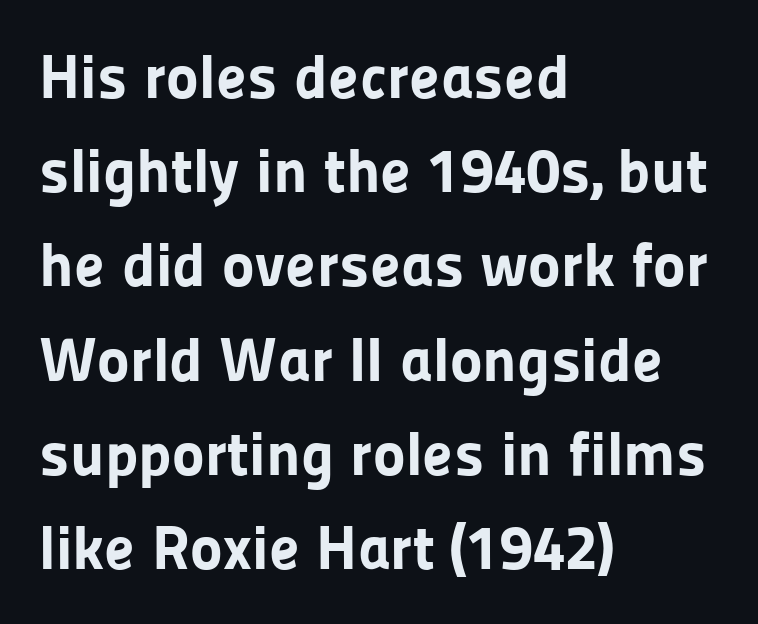
The image shows 62 px bold sans-serif type, upright; set left-aligned, normal line spacing (1.52x), normal letter spacing, not underlined; low stroke contrast and a medium x-height.
